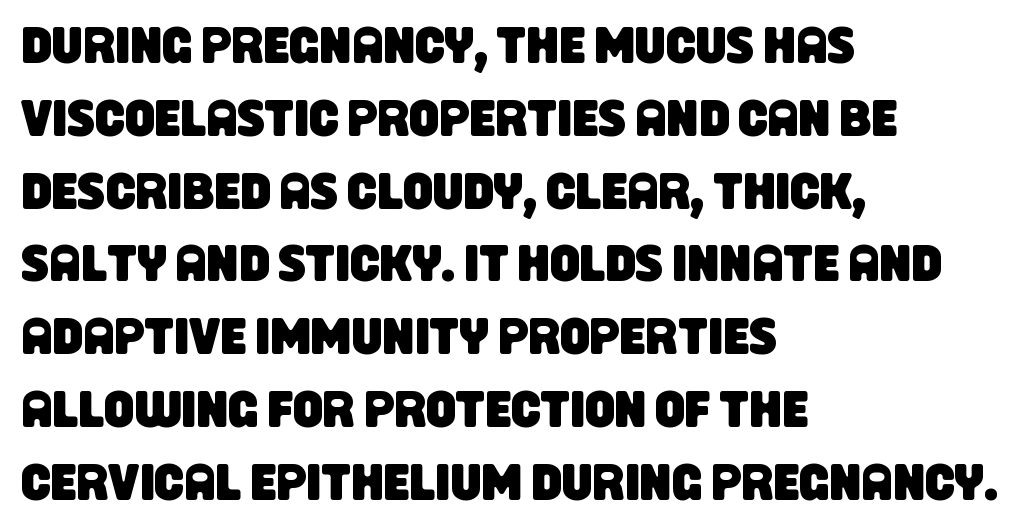
Normally led — the rows are evenly, conventionally spaced. Each row of text sits above clean, open space. The ragged edge is on the right, which tells us the setting is flush left. Spacing between characters is what you'd get straight out of the box.
